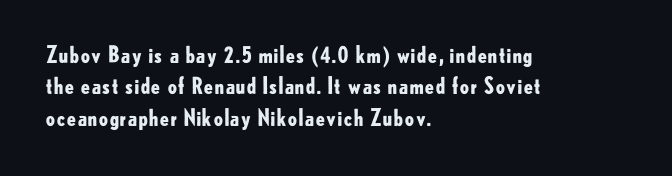
Q: Is the text bold? A: Yes.
Q: Is the text italic (slanted)? A: No, it is upright.
Q: Is the text underlined? A: No.
Q: How is the paragraph aligned? A: Left-aligned.
Q: Is the spacing between letters normal or unusually wide? A: Normal.
Q: Is the spacing between lines tight, normal or loose? A: Normal.
